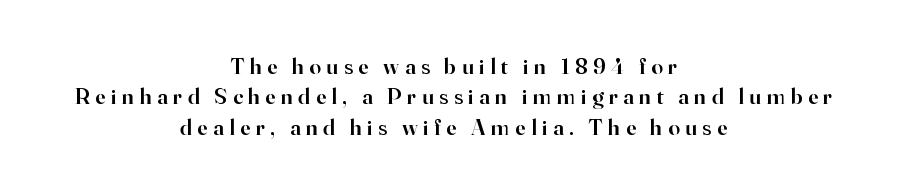
{"italic": "no", "bold": "semi", "underline": "no", "align": "center", "line_spacing": "normal", "line_spacing_ratio": 1.32, "letter_spacing": "wide", "letter_spacing_em": 0.24, "glyph_px": 23}
